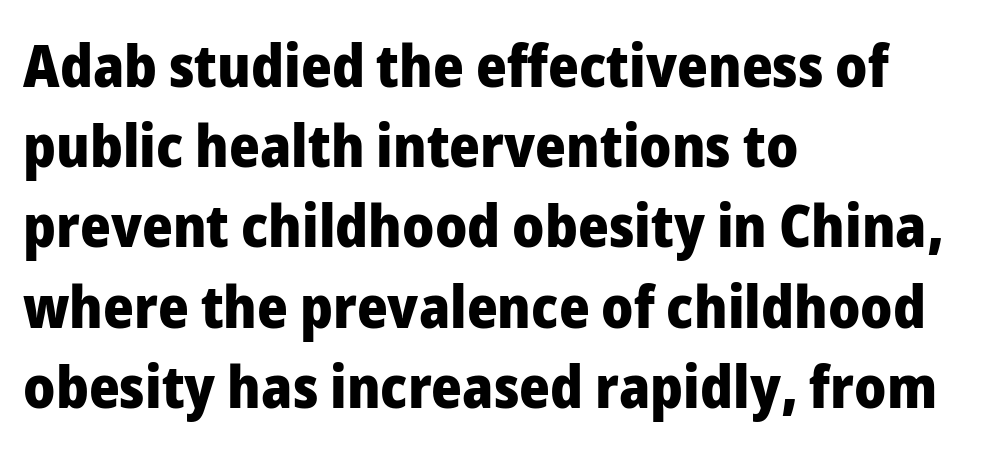
Q: Is the text bold? A: Yes.
Q: Is the text italic (slanted)? A: No, it is upright.
Q: Is the typeface a serif or a sans-serif typeface? A: Sans-serif.
Q: Is the text underlined? A: No.
Q: How is the paragraph aligned? A: Left-aligned.
Q: Is the spacing between letters normal or unusually wide? A: Normal.
Q: Is the spacing between lines tight, normal or loose? A: Normal.
Q: Width (condensed, normal, or wide)? A: Normal.
Q: Stroke contrast? A: Low.
Q: x-height? A: Medium.
Q: Monospaced? A: No.
